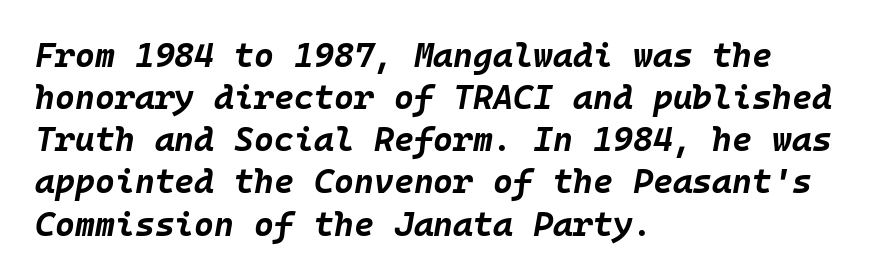
Q: Is the text bold? A: Yes.
Q: Is the text italic (slanted)? A: Yes, it leans right by about 10 degrees.
Q: Is the text underlined? A: No.
Q: How is the paragraph aligned? A: Left-aligned.
Q: Is the spacing between letters normal or unusually wide? A: Normal.
Q: Width (condensed, normal, or wide)? A: Normal.
Q: Stroke contrast? A: Low.
Q: x-height? A: Large.
Q: Monospaced? A: Yes.
